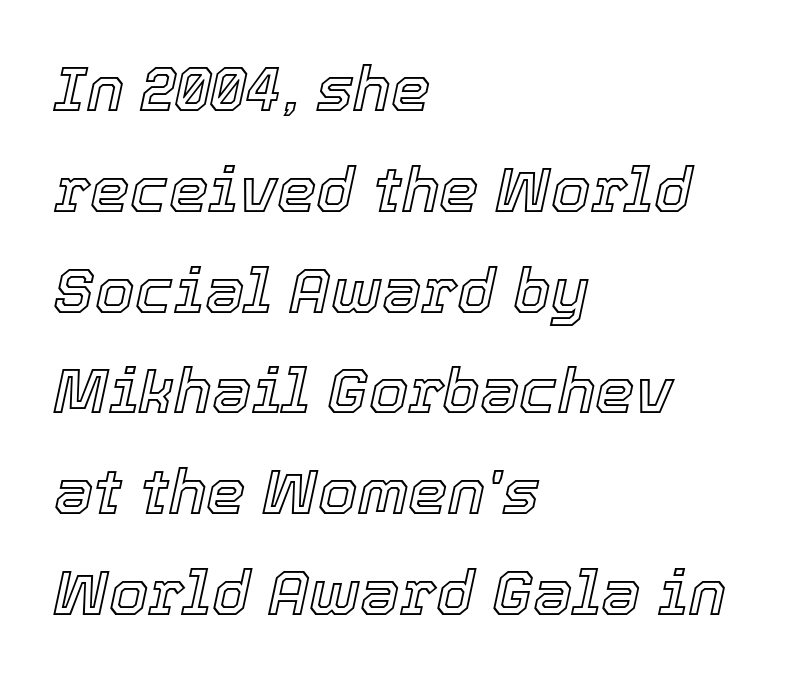
Q: Is the text italic (slanted)? A: Yes, it leans right by about 12 degrees.
Q: Is the text underlined? A: No.
Q: How is the paragraph aligned? A: Left-aligned.
Q: Is the spacing between letters normal or unusually wide? A: Normal.
Q: Is the spacing between lines tight, normal or loose? A: Normal.
Q: Width (condensed, normal, or wide)? A: Normal.
Q: x-height? A: Medium.
Q: Monospaced? A: No.
